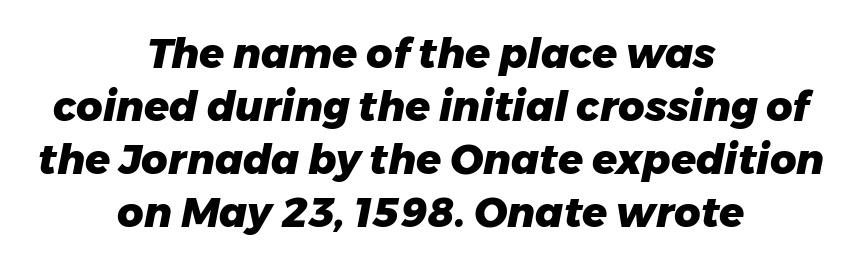
{"italic": "yes", "lean": "right", "slant_degrees": 11, "bold": "yes", "weight": "heavy", "width": "normal", "stroke_contrast": "low", "x_height": "medium", "monospaced": "no", "underline": "no", "align": "center", "line_spacing": "normal", "line_spacing_ratio": 1.29, "letter_spacing": "normal", "letter_spacing_em": 0.0, "glyph_px": 41}
